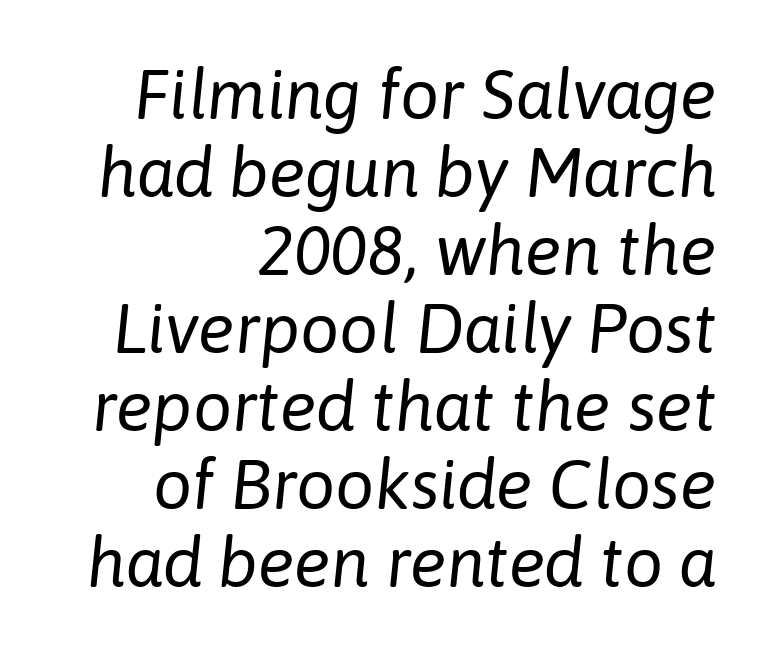
Leftover space on each line is placed entirely before the opening word. The weight tops out at a normal text grade. This block would grow much taller if given ordinary leading; it's compressed now. The rendering uses natural spacing where letterforms have individual widths. Emphasis-style slanted type is in use. The strip under each line holds only bare page.
